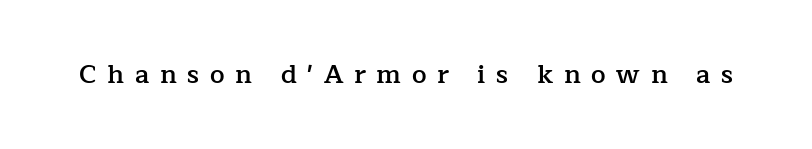
Q: Is the text bold? A: Semi-bold.
Q: Is the text italic (slanted)? A: No, it is upright.
Q: Is the text underlined? A: No.
Q: Is the spacing between letters normal or unusually wide? A: Unusually wide.
